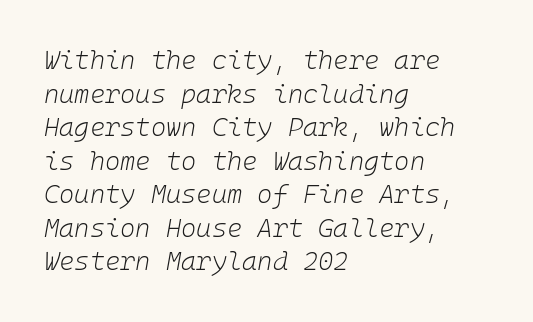
{"italic": "yes", "lean": "right", "slant_degrees": 10, "bold": "no", "underline": "no", "align": "left", "line_spacing": "normal", "line_spacing_ratio": 1.29, "letter_spacing": "normal", "letter_spacing_em": 0.0, "glyph_px": 26}
